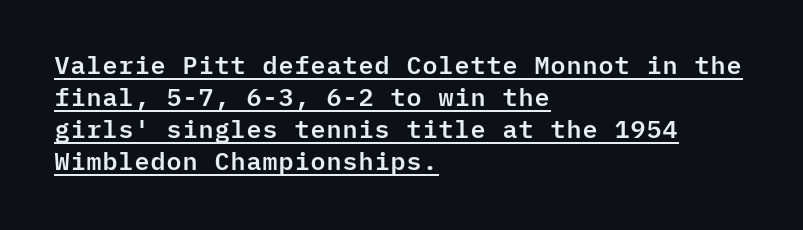
The image shows 25 px text type, upright; set left-aligned, normal line spacing (1.28x), normal letter spacing, underlined.
